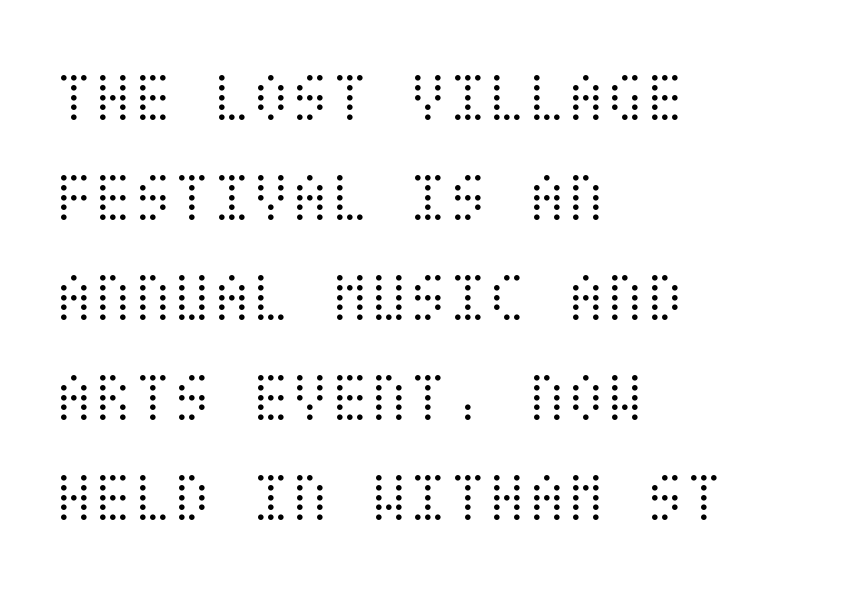
{"italic": "no", "bold": "no", "weight": "light", "width": "condensed", "stroke_contrast": "medium", "x_height": "large", "underline": "no", "align": "left", "line_spacing": "normal", "line_spacing_ratio": 1.39, "letter_spacing": "normal", "letter_spacing_em": 0.0, "glyph_px": 72}
